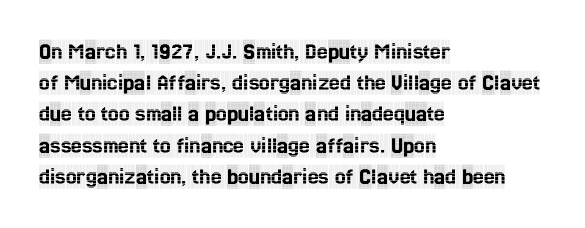
The image shows 24 px text type, upright; set left-aligned, normal line spacing (1.3x), normal letter spacing, not underlined.
